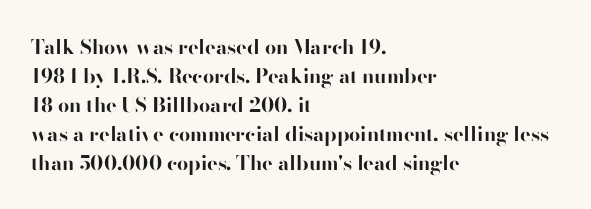
Style check: upright. The block of text has a typical density, with ordinary space between rows. The words here are not underlined. The paragraph shown leans on its left margin. The gaps between neighbouring characters are ordinary and unremarkable.
